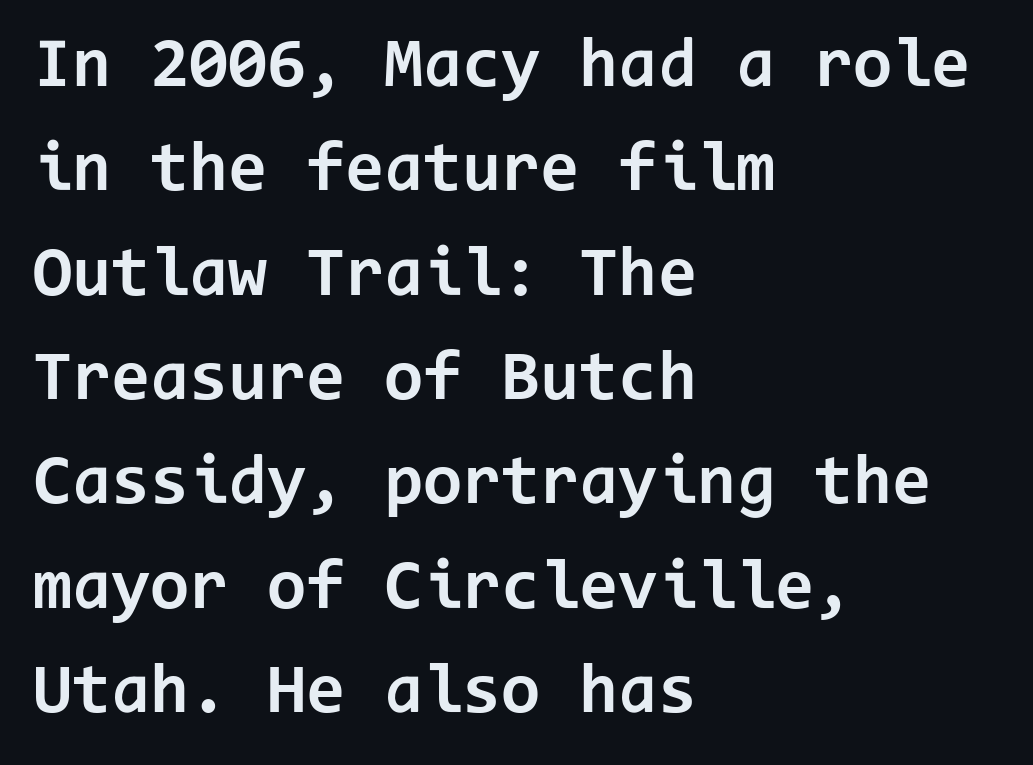
The image shows 71 px bold sans-serif type, upright, monospaced; set left-aligned, normal line spacing (1.47x), normal letter spacing, not underlined; low stroke contrast and a medium x-height.
